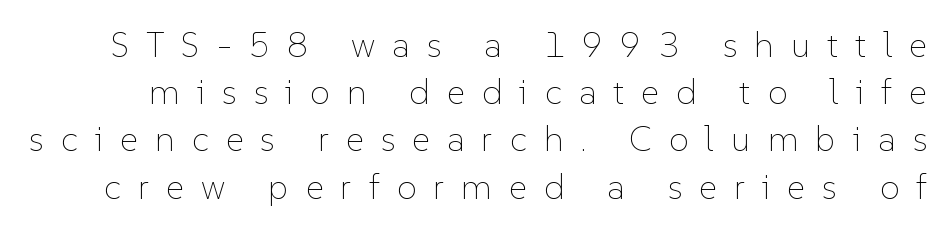
{"italic": "no", "bold": "no", "weight": "thin", "width": "normal", "stroke_contrast": "low", "x_height": "medium", "monospaced": "no", "underline": "no", "line_spacing": "normal", "line_spacing_ratio": 1.35, "letter_spacing": "wide", "letter_spacing_em": 0.49, "glyph_px": 35}
